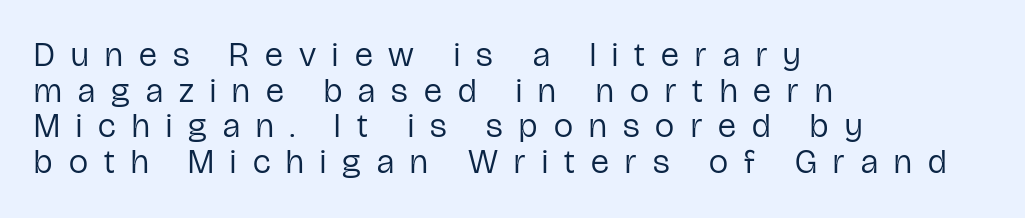
No extra ink here — the face is not bold. Honestly, the rows look squashed on top of each other. The lines are quadded left. Typographically, this falls in the sans-serif category.
